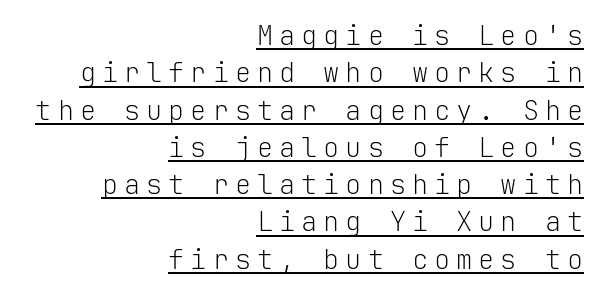
Q: Is the text bold? A: No.
Q: Is the text italic (slanted)? A: No, it is upright.
Q: Is the text underlined? A: Yes.
Q: How is the paragraph aligned? A: Right-aligned.
Q: Is the spacing between letters normal or unusually wide? A: Unusually wide.
Q: Is the spacing between lines tight, normal or loose? A: Normal.
